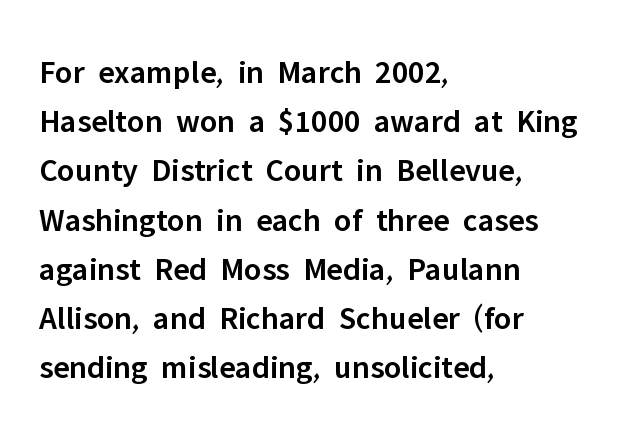
{"serif": "no", "italic": "no", "bold": "semi", "weight": "semibold", "width": "normal", "stroke_contrast": "low", "x_height": "medium", "monospaced": "no", "underline": "no", "align": "left", "line_spacing": "normal", "line_spacing_ratio": 1.49, "letter_spacing": "normal", "letter_spacing_em": 0.0, "glyph_px": 33}
